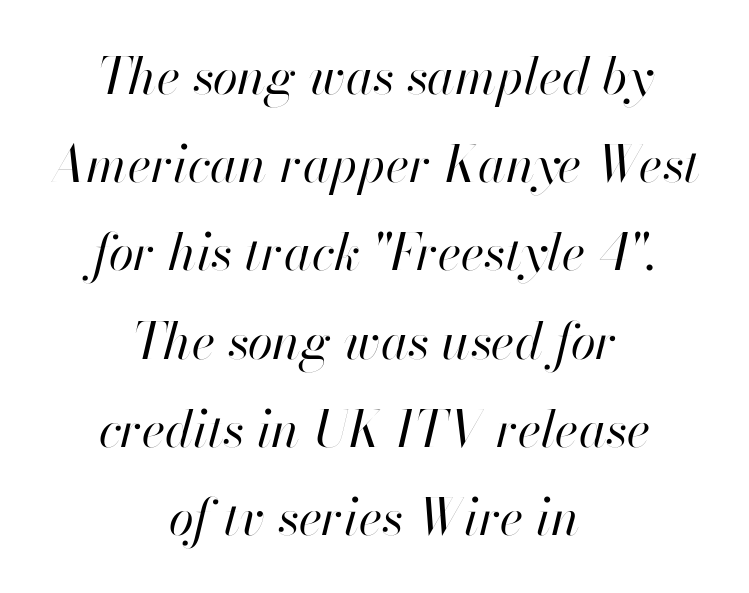
Stroke mass is kept to a normal reading level or below. Is the block centered? Yes — each line is placed symmetrically about the middle. A typesetter would mark this as italic. No extra tracking has been applied to these lines. Looks like regular typesetting: each glyph gets only the width it needs. Check the space under the baseline: it is left empty.
